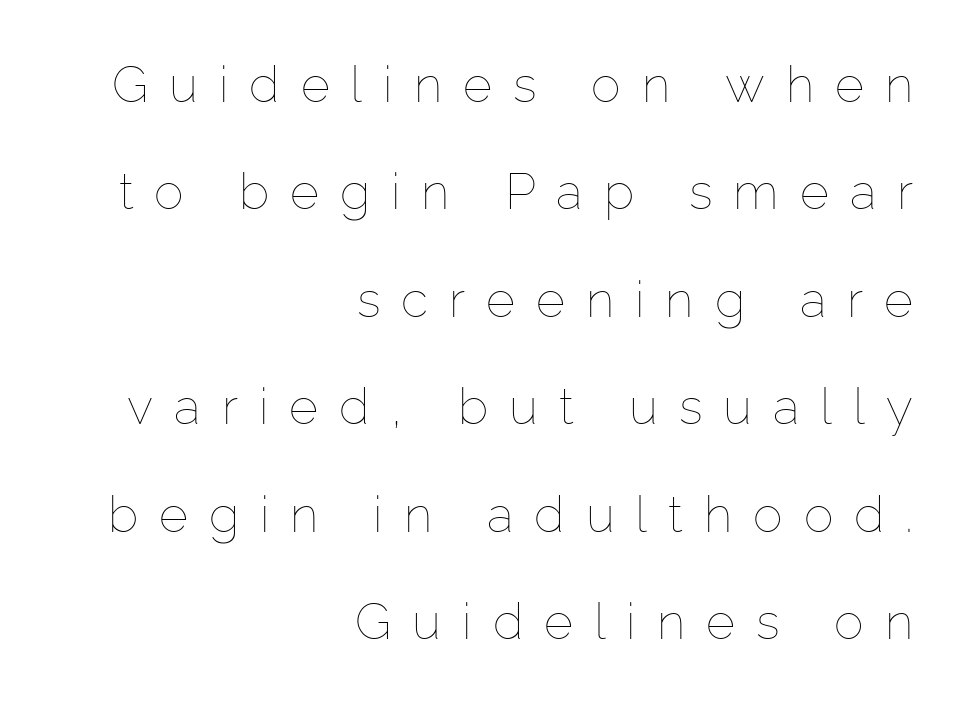
The image shows 50 px thin type, upright; set right-aligned, loose line spacing (2.15x), unusually wide letter spacing (+0.42 em), not underlined; low stroke contrast and a medium x-height.
